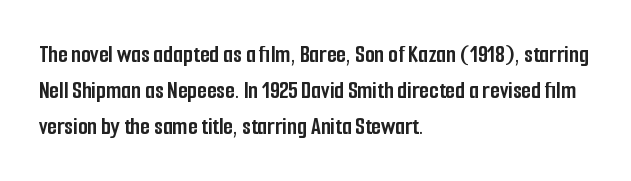
{"italic": "no", "bold": "yes", "underline": "no", "align": "left", "line_spacing": "normal", "line_spacing_ratio": 1.44, "letter_spacing": "normal", "letter_spacing_em": 0.0, "glyph_px": 25}
